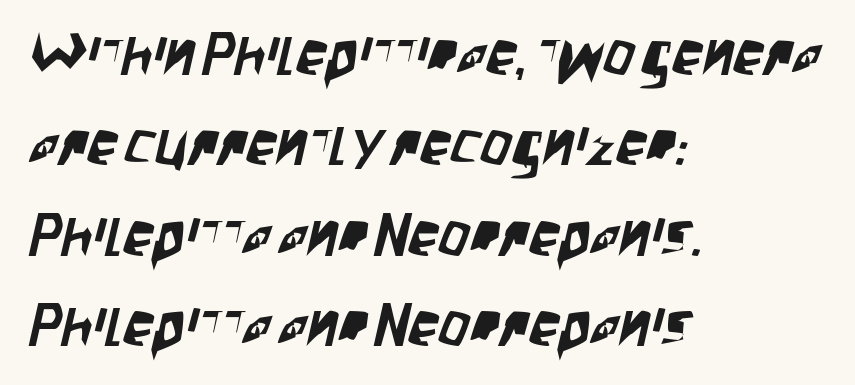
Q: Is the typeface a serif or a sans-serif typeface? A: Sans-serif.
Q: Is the text underlined? A: No.
Q: How is the paragraph aligned? A: Left-aligned.
Q: Is the spacing between letters normal or unusually wide? A: Normal.
Q: Is the spacing between lines tight, normal or loose? A: Normal.
Q: Width (condensed, normal, or wide)? A: Condensed.
Q: Stroke contrast? A: Low.
Q: x-height? A: Large.
Q: Monospaced? A: No.
